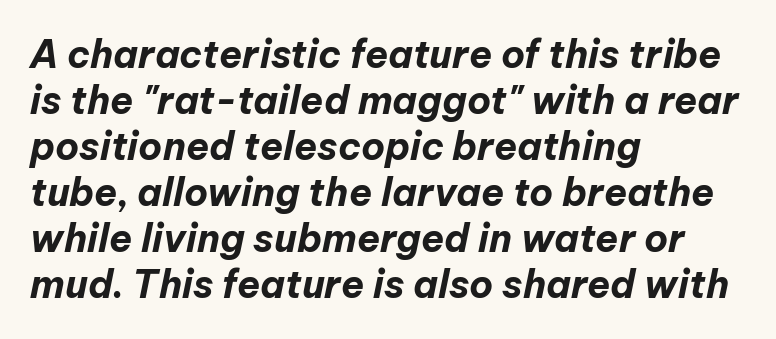
The image shows 38 px bold type, italic (leaning right); set left-aligned, line spacing 1.21x, normal letter spacing, not underlined; low stroke contrast and a medium x-height.
